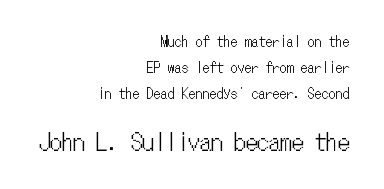
Q: Is the text italic (slanted)? A: No, it is upright.
Q: Is the text underlined? A: No.
Q: How is the paragraph aligned? A: Right-aligned.
Q: Is the spacing between letters normal or unusually wide? A: Normal.
Q: Which block of text is set in a larger size, the first (top) or the second (bottom)? A: The second (bottom) one.
